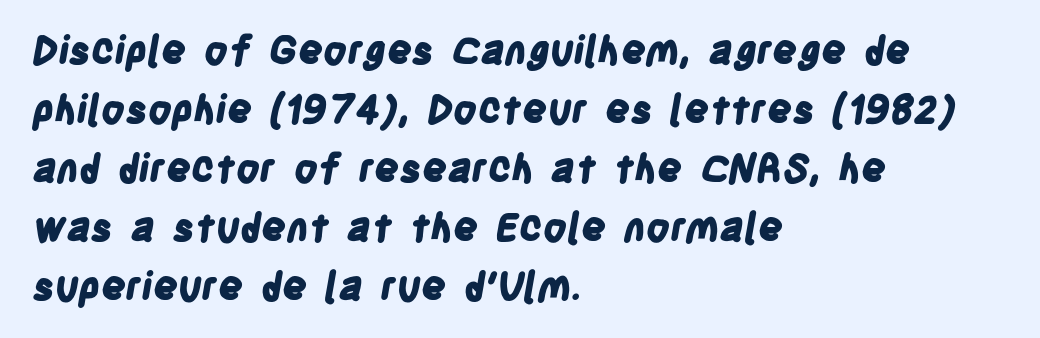
Q: Is the text bold? A: Yes.
Q: Is the typeface a serif or a sans-serif typeface? A: Sans-serif.
Q: Is the text underlined? A: No.
Q: How is the paragraph aligned? A: Left-aligned.
Q: Is the spacing between letters normal or unusually wide? A: Normal.
Q: Is the spacing between lines tight, normal or loose? A: Normal.
Q: Width (condensed, normal, or wide)? A: Condensed.
Q: Stroke contrast? A: Low.
Q: x-height? A: Large.
Q: Monospaced? A: No.
